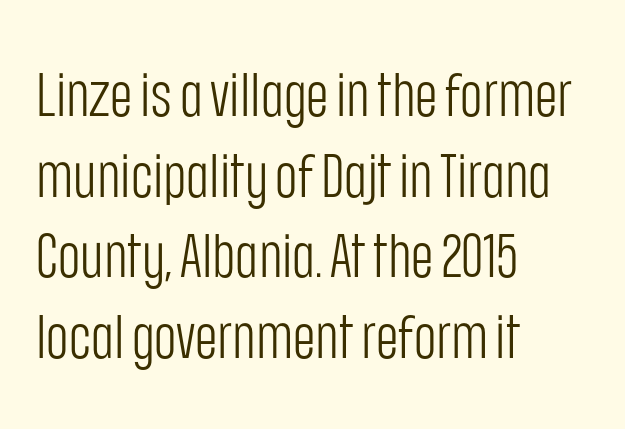
The line texture is even and compact thanks to regular tracking. Posture: straight, roman, zero tilt. The face looks like a standard text weight, possibly lighter. The string is rendered with underlining switched off. The rendering uses natural spacing where letterforms have individual widths. Whoever set this chose a conventional vertical rhythm.
